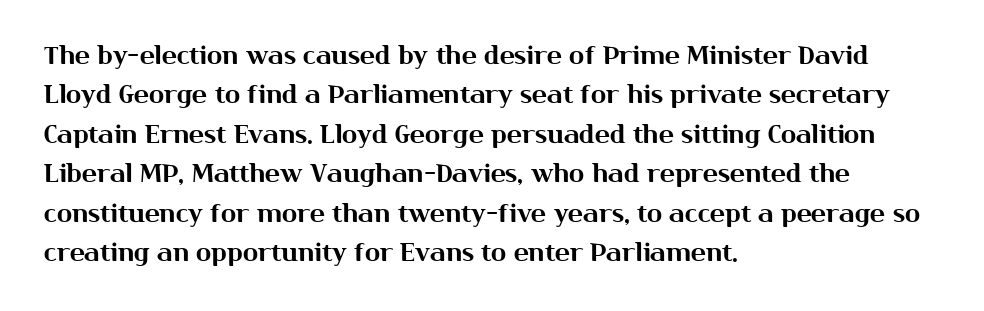
The image shows 25 px text type, upright; set left-aligned, normal line spacing (1.58x), normal letter spacing, not underlined.
